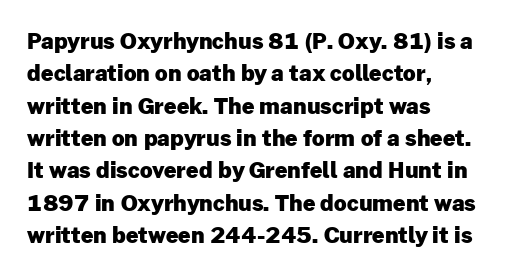
This block has exactly the height ordinary leading produces. A roman cut, with each character standing at attention. Typesetter's note: full bold, strokes at maximum text heaviness. The rendering anchors every line to the left-hand side.
